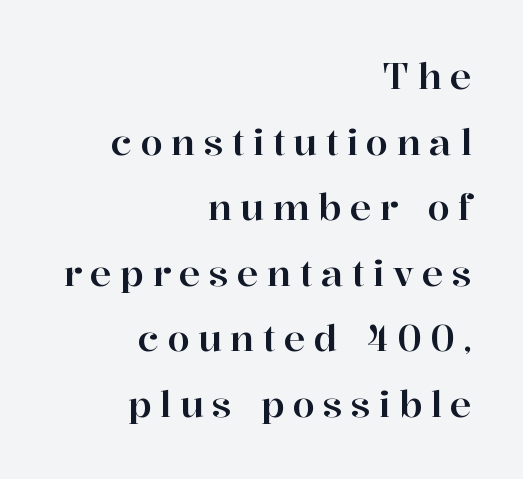
Q: Is the text italic (slanted)? A: No, it is upright.
Q: Is the typeface a serif or a sans-serif typeface? A: Serif.
Q: Is the text underlined? A: No.
Q: How is the paragraph aligned? A: Right-aligned.
Q: Is the spacing between letters normal or unusually wide? A: Unusually wide.
Q: Width (condensed, normal, or wide)? A: Normal.
Q: Stroke contrast? A: High.
Q: x-height? A: Medium.
Q: Monospaced? A: No.
